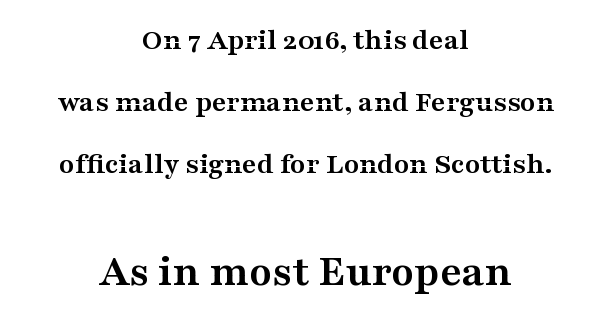
Q: Is the text bold? A: Yes.
Q: Is the text italic (slanted)? A: No, it is upright.
Q: Is the typeface a serif or a sans-serif typeface? A: Serif.
Q: Is the text underlined? A: No.
Q: How is the paragraph aligned? A: Centered.
Q: Is the spacing between letters normal or unusually wide? A: Normal.
Q: Is the spacing between lines tight, normal or loose? A: Loose.
Q: Which block of text is set in a larger size, the first (top) or the second (bottom)? A: The second (bottom) one.
Q: Width (condensed, normal, or wide)? A: Wide.
Q: Stroke contrast? A: Medium.
Q: x-height? A: Medium.
Q: Monospaced? A: No.
